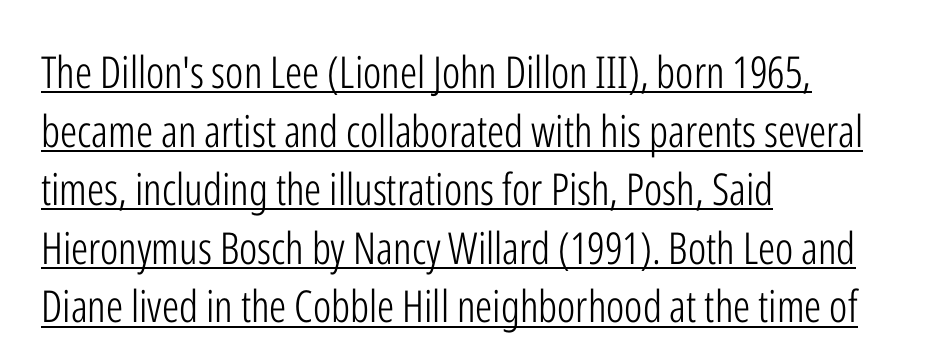
This sample uses plain, unmodified letter spacing. A typesetter would call this leading conventional body-copy spacing. All the whitespace from short lines collects on the right. Is this a fixed-width face? No — the glyphs have proportional, varying widths. The passage shown is typeset with a sans-serif family.
